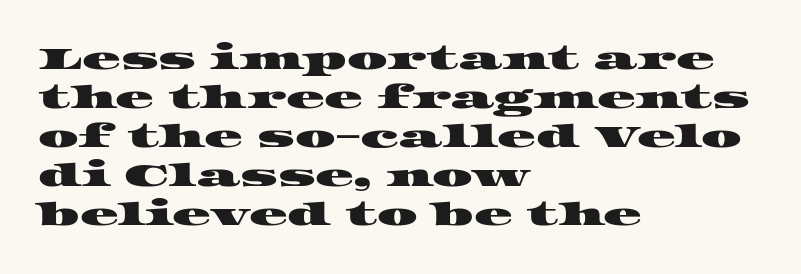
The image shows 32 px wide serif type; set left-aligned, line spacing 1.22x, normal letter spacing, not underlined; high stroke contrast and a large x-height.
